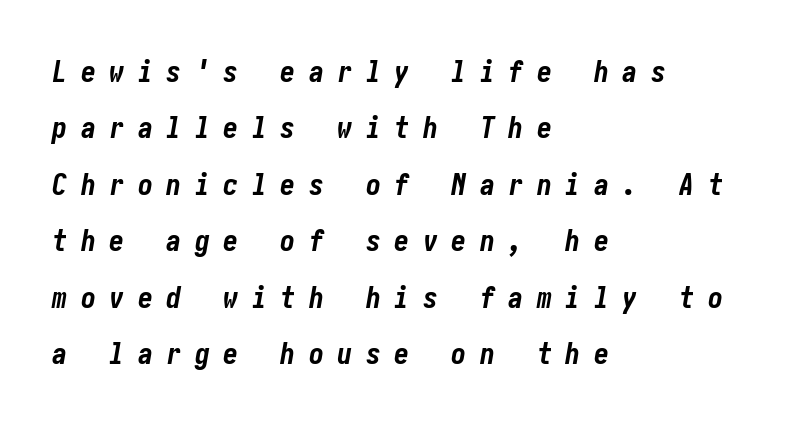
Q: Is the text bold? A: Yes.
Q: Is the text italic (slanted)? A: Yes, it leans right by about 10 degrees.
Q: Is the text underlined? A: No.
Q: How is the paragraph aligned? A: Left-aligned.
Q: Is the spacing between letters normal or unusually wide? A: Unusually wide.
Q: Width (condensed, normal, or wide)? A: Condensed.
Q: Stroke contrast? A: Low.
Q: x-height? A: Medium.
